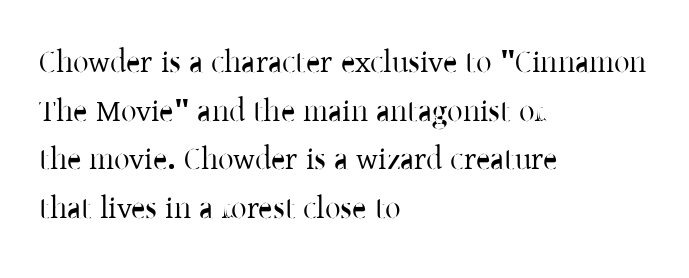
Q: Is the text italic (slanted)? A: No, it is upright.
Q: Is the typeface a serif or a sans-serif typeface? A: Serif.
Q: Is the text underlined? A: No.
Q: How is the paragraph aligned? A: Left-aligned.
Q: Is the spacing between letters normal or unusually wide? A: Normal.
Q: Is the spacing between lines tight, normal or loose? A: Normal.
Q: Width (condensed, normal, or wide)? A: Normal.
Q: Stroke contrast? A: Low.
Q: x-height? A: Medium.
Q: Monospaced? A: No.
